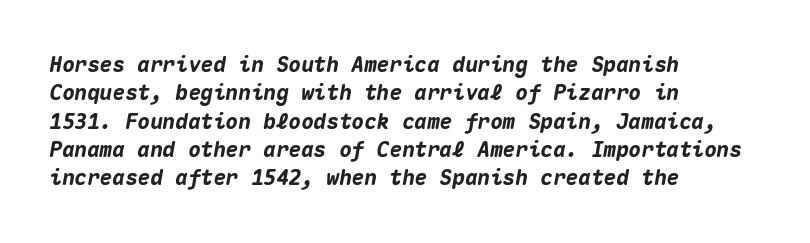
Check under the words: just untouched page. Notice how the passage keeps a crisp vertical edge on the left only. How heavy is the stroke? Heavy — this is a bold. In terms of leading, this rendering sits right in the middle.
